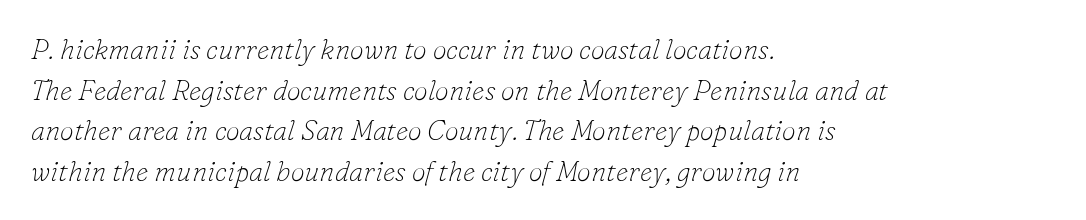
Does the copy run flush right? No — it runs flush left. Stroke mass is kept to a normal reading level or below. Descenders are the only things crossing below the line. Letterform terminals end in serifs throughout the passage. Tall strokes in this sample are angled rather than plumb. The face used here is proportionally spaced, like ordinary book or web type.
